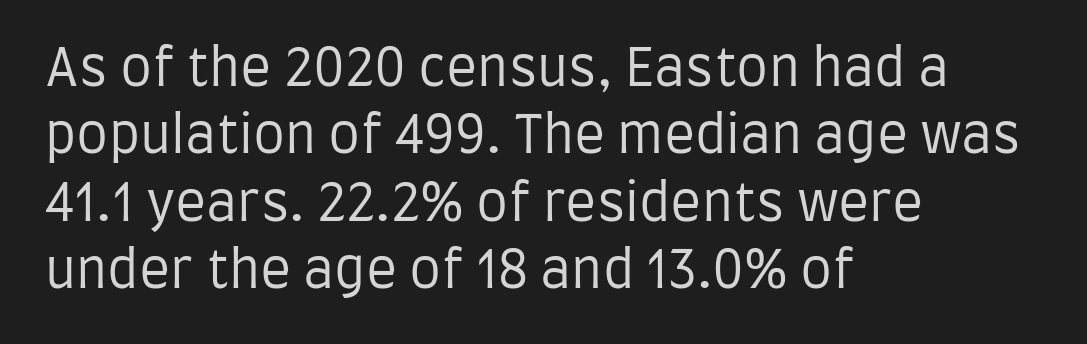
{"serif": "no", "italic": "no", "bold": "no", "weight": "regular", "width": "condensed", "stroke_contrast": "low", "x_height": "large", "monospaced": "no", "underline": "no", "align": "left", "line_spacing": "normal", "line_spacing_ratio": 1.32, "letter_spacing": "normal", "letter_spacing_em": 0.0, "glyph_px": 51}
